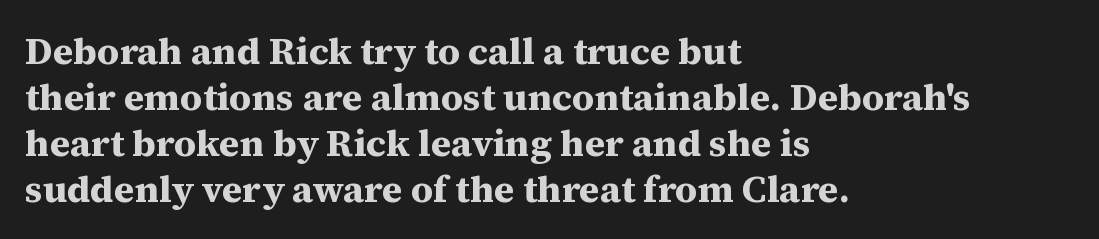
When letters stand straight like this, we call the style roman or upright. The paragraph shown leans on its left margin. You could not count columns in this text — the font is proportionally spaced. No word sits above an underline. These lines keep a tight, regular rhythm from letter to letter. What weight is shown? A full bold with thick strokes.
